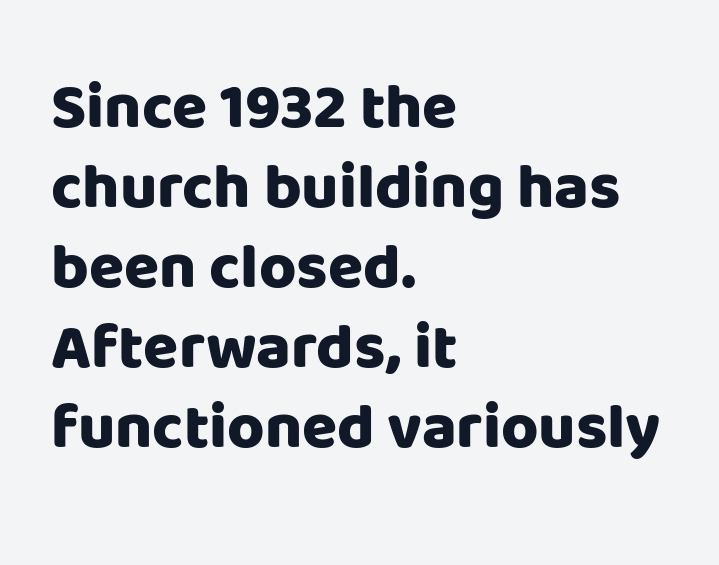
The typesetting leans heavy: a genuine bold. Baseline-to-baseline distance is the conventional proportion of letter height. Check where the strokes stop: nothing finishes them off — pure sans. This sample has the flowing, uneven cadence of proportional lettering. Between one letter and the next there's only the usual sliver of space. These lines are set flush left with a ragged right edge.
